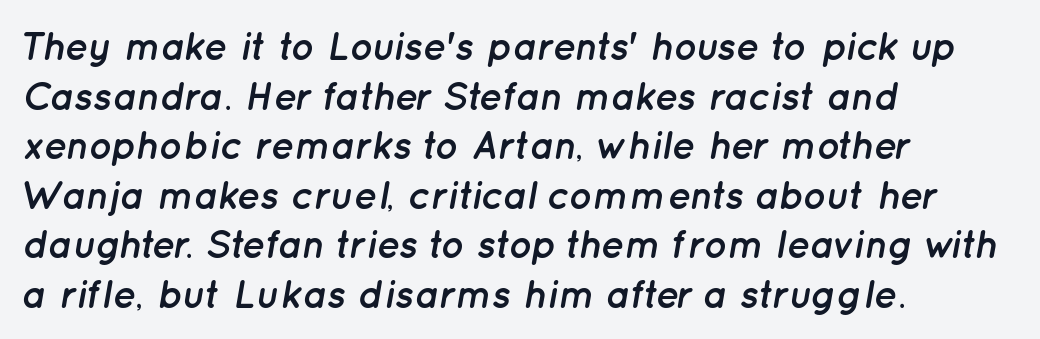
The image shows 39 px semibold type, italic (leaning right); set left-aligned, normal line spacing (1.27x), normal letter spacing, not underlined; low stroke contrast and a medium x-height.
